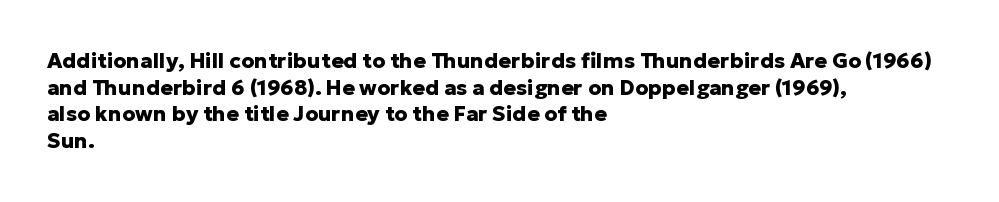
{"italic": "no", "bold": "yes", "underline": "no", "align": "left", "line_spacing": "normal", "line_spacing_ratio": 1.27, "letter_spacing": "normal", "letter_spacing_em": 0.0, "glyph_px": 21}
